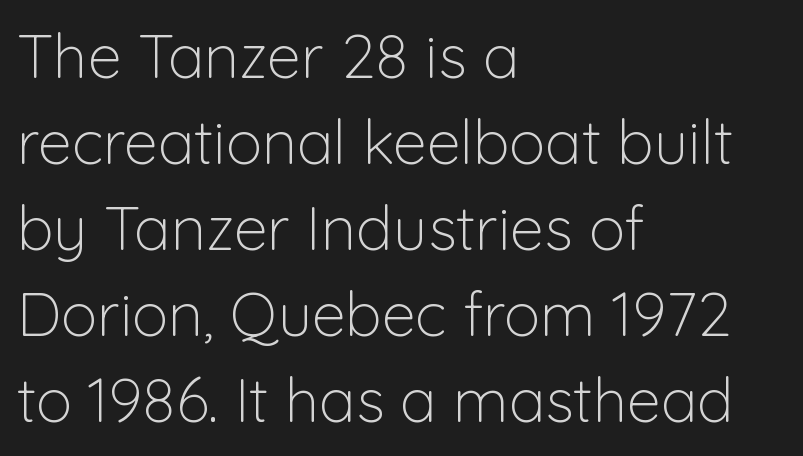
Q: Is the text bold? A: No.
Q: Is the text italic (slanted)? A: No, it is upright.
Q: Is the typeface a serif or a sans-serif typeface? A: Sans-serif.
Q: Is the text underlined? A: No.
Q: How is the paragraph aligned? A: Left-aligned.
Q: Is the spacing between letters normal or unusually wide? A: Normal.
Q: Is the spacing between lines tight, normal or loose? A: Normal.
Q: Width (condensed, normal, or wide)? A: Normal.
Q: Stroke contrast? A: Low.
Q: x-height? A: Medium.
Q: Monospaced? A: No.
